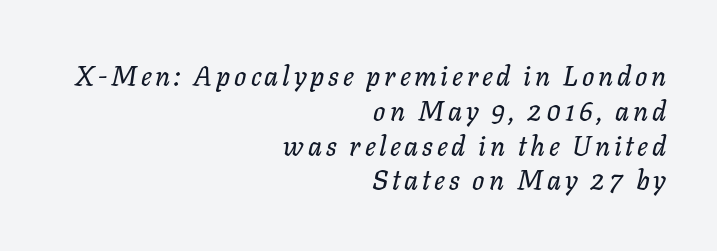
The image shows 27 px text type, italic (leaning right); set right-aligned, normal line spacing (1.29x), not underlined.
